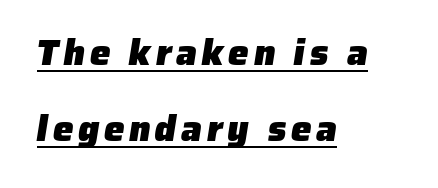
The image shows 37 px heavy sans-serif type; set left-aligned, loose line spacing (2.05x), underlined; low stroke contrast and a medium x-height.
